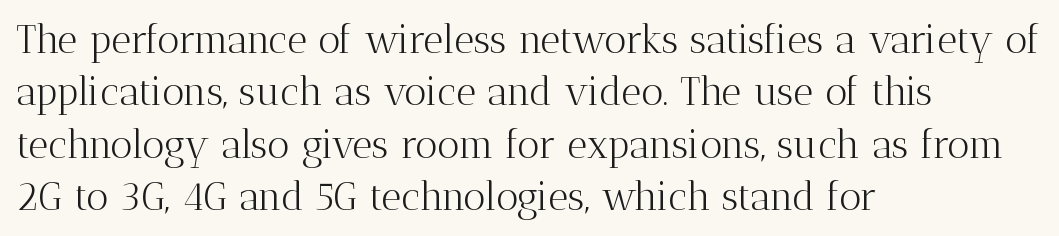
Q: Is the text bold? A: No.
Q: Is the text italic (slanted)? A: No, it is upright.
Q: Is the typeface a serif or a sans-serif typeface? A: Serif.
Q: Is the text underlined? A: No.
Q: How is the paragraph aligned? A: Left-aligned.
Q: Is the spacing between letters normal or unusually wide? A: Normal.
Q: Is the spacing between lines tight, normal or loose? A: Normal.
Q: Width (condensed, normal, or wide)? A: Normal.
Q: Stroke contrast? A: Medium.
Q: x-height? A: Medium.
Q: Monospaced? A: No.
